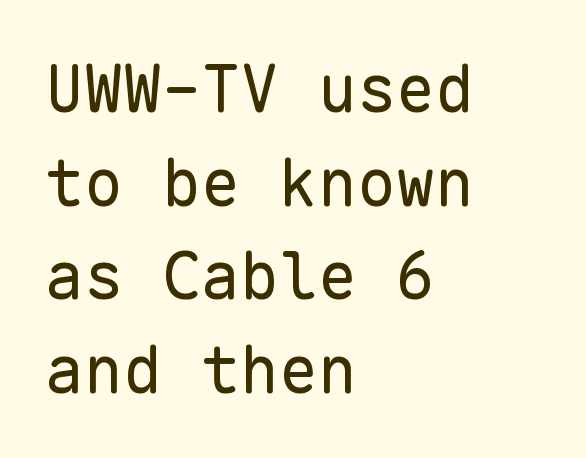
The passage shown is typed in a monospace face where columns stay perfectly aligned. The designer left line spacing at the default. Spacing between characters is what you'd get straight out of the box. Italic? Not at all — the glyphs are vertical. The face looks like a standard text weight, possibly lighter.
